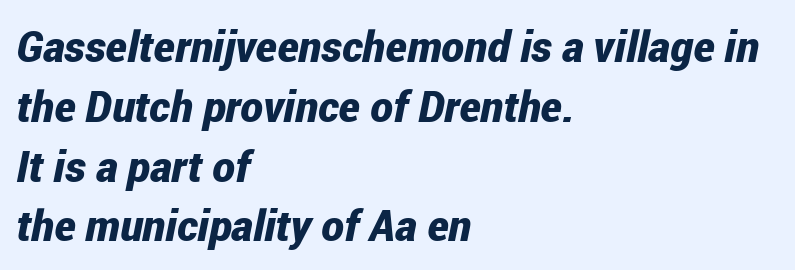
{"italic": "yes", "lean": "right", "slant_degrees": 12, "bold": "yes", "weight": "bold", "width": "condensed", "stroke_contrast": "low", "x_height": "medium", "monospaced": "no", "underline": "no", "align": "left", "line_spacing": "normal", "line_spacing_ratio": 1.39, "letter_spacing": "normal", "letter_spacing_em": 0.0, "glyph_px": 43}
